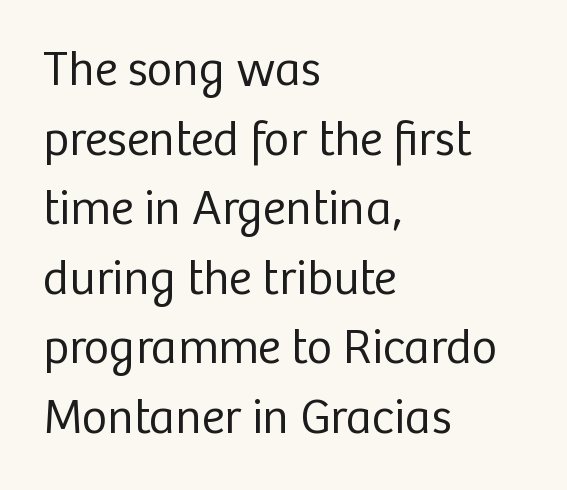
The strokes are not fattened; the text isn't bold. The rows are spaced the way most documents space them. Glyph-to-glyph distance matches everyday printed text. Does the copy run flush right? No — it runs flush left. I'd call this a sans setting — the letters go barefoot. Think of a printed novel: that variable character pitch is what you see here.
